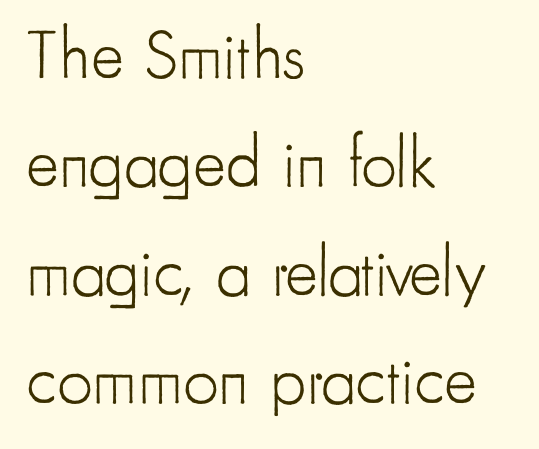
Weight class: somewhere from thin through regular. Rule under the text: the space is simply empty. One glance says typical: line gaps are just what's usual. All the whitespace from short lines collects on the right. Think of a printed novel: that variable character pitch is what you see here. Serif or sans? Sans — the stroke terminals are bare.
